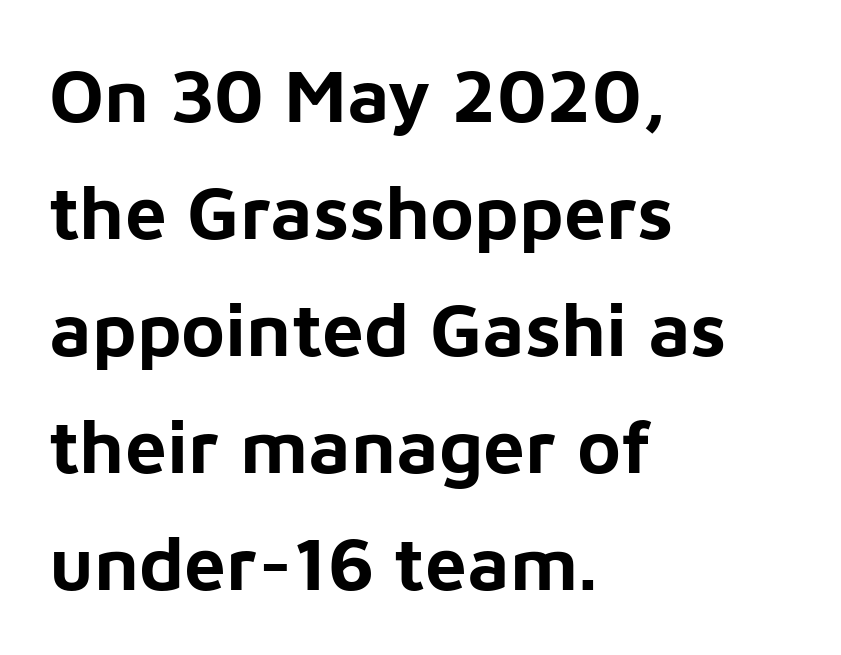
Typesetter's note: full bold, strokes at maximum text heaviness. The face used here is proportionally spaced, like ordinary book or web type. Reading down the block, your eye returns to a fixed left position each line. Honestly, the letter spacing is just normal — you wouldn't notice it.
